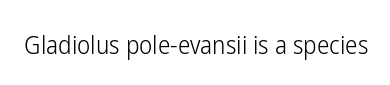
The rendering keeps characters at their native spacing. The font sits on the lighter half of the weight spectrum, regular included. Quick note: underline off. Is there any slant? The stems are plumb.
